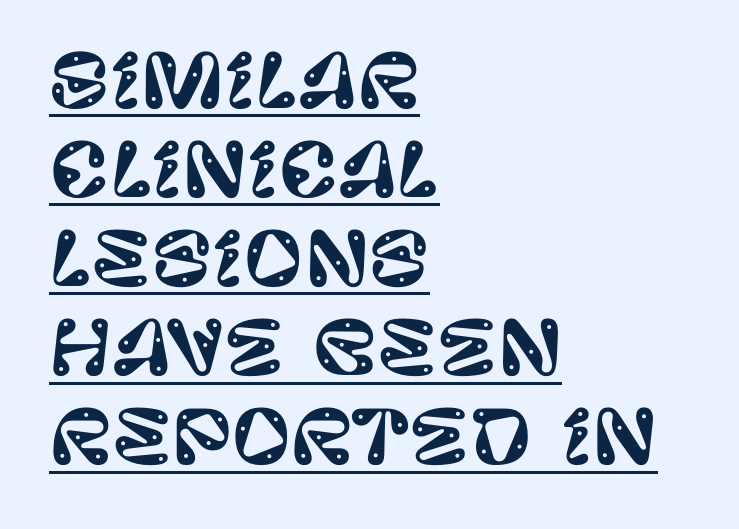
No extra tracking has been applied to these lines. The face used here is proportionally spaced, like ordinary book or web type. Are there feet on the stems? There aren't — it's a sans. The rendered words wear a rule along their underside.
